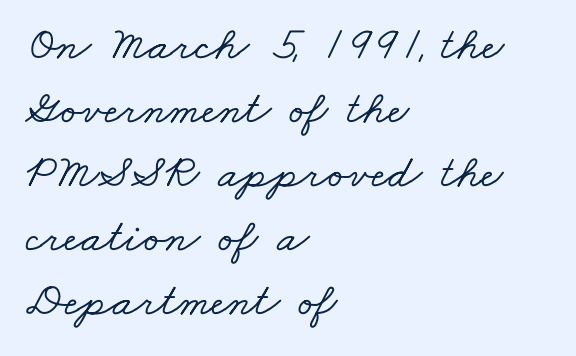
Q: Is the typeface a serif or a sans-serif typeface? A: Serif.
Q: Is the text underlined? A: No.
Q: How is the paragraph aligned? A: Left-aligned.
Q: Is the spacing between letters normal or unusually wide? A: Normal.
Q: Is the spacing between lines tight, normal or loose? A: Normal.
Q: Width (condensed, normal, or wide)? A: Wide.
Q: Stroke contrast? A: Low.
Q: x-height? A: Small.
Q: Monospaced? A: No.
